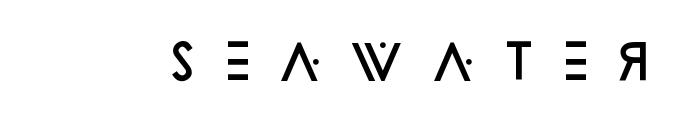
This is roman type, the default non-slanted kind. The line texture is sparse and dotted thanks to wide tracking. Check the space under the baseline: it is left empty. As a designer I'd log this as weight 600, semibold.
